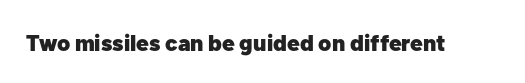
The image shows 23 px bold type, upright; set normal letter spacing, not underlined.
